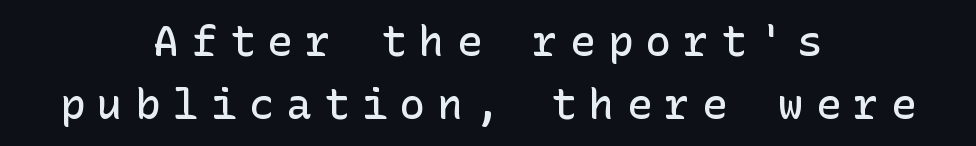
Q: Is the text bold? A: Semi-bold.
Q: Is the text italic (slanted)? A: No, it is upright.
Q: Is the typeface a serif or a sans-serif typeface? A: Sans-serif.
Q: Is the text underlined? A: No.
Q: How is the paragraph aligned? A: Centered.
Q: Is the spacing between letters normal or unusually wide? A: Unusually wide.
Q: Is the spacing between lines tight, normal or loose? A: Normal.
Q: Width (condensed, normal, or wide)? A: Normal.
Q: Stroke contrast? A: Low.
Q: x-height? A: Medium.
